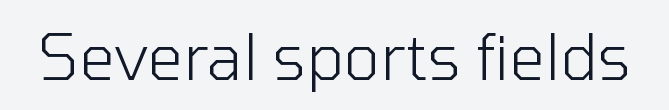
Q: Is the text bold? A: No.
Q: Is the text italic (slanted)? A: No, it is upright.
Q: Is the typeface a serif or a sans-serif typeface? A: Sans-serif.
Q: Is the text underlined? A: No.
Q: Is the spacing between letters normal or unusually wide? A: Normal.
Q: Width (condensed, normal, or wide)? A: Normal.
Q: Stroke contrast? A: Low.
Q: x-height? A: Medium.
Q: Monospaced? A: No.
